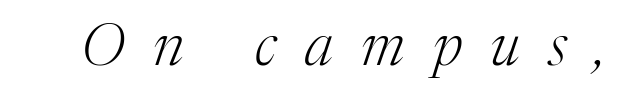
The image shows 58 px light serif type, italic (leaning right); set unusually wide letter spacing (+0.49 em), not underlined; medium stroke contrast and a medium x-height.
